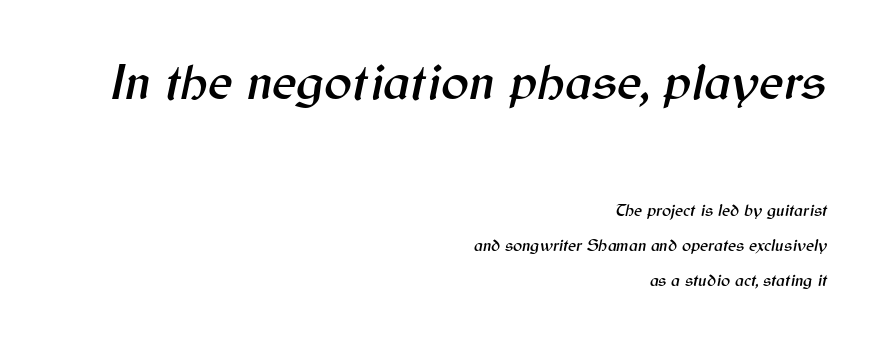
The image shows 52 px text type, italic (leaning right); set right-aligned, loose line spacing (2.08x), normal letter spacing, not underlined; the first (top) block is 3.06x larger; medium stroke contrast and a medium x-height.
